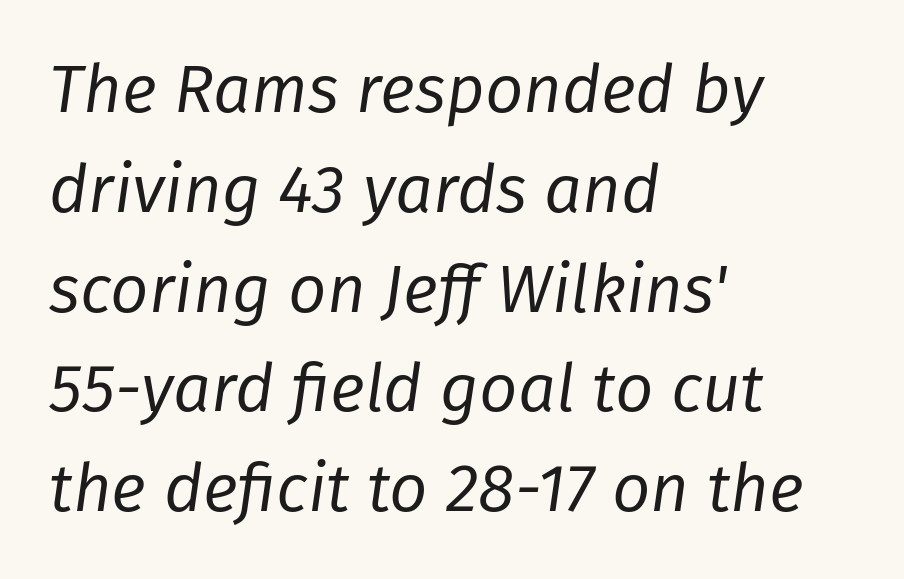
{"italic": "yes", "lean": "right", "slant_degrees": 8, "bold": "no", "weight": "regular", "width": "normal", "stroke_contrast": "low", "x_height": "medium", "monospaced": "no", "underline": "no", "align": "left", "line_spacing": "normal", "line_spacing_ratio": 1.49, "letter_spacing": "normal", "letter_spacing_em": 0.0, "glyph_px": 67}
